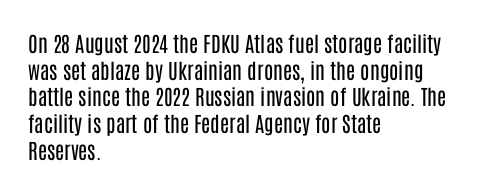
The image shows 21 px text type, upright; set left-aligned, normal line spacing (1.27x), normal letter spacing, not underlined.
